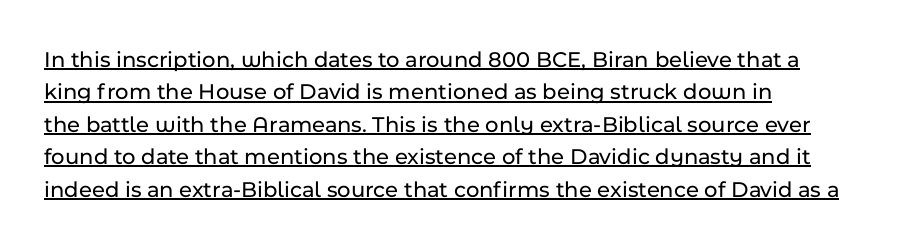
This sample carries an underscore along the baseline area. Vertical strokes here are truly vertical. In terms of leading, this rendering sits right in the middle. Standard letterfit; no display-style spreading of the glyphs.
